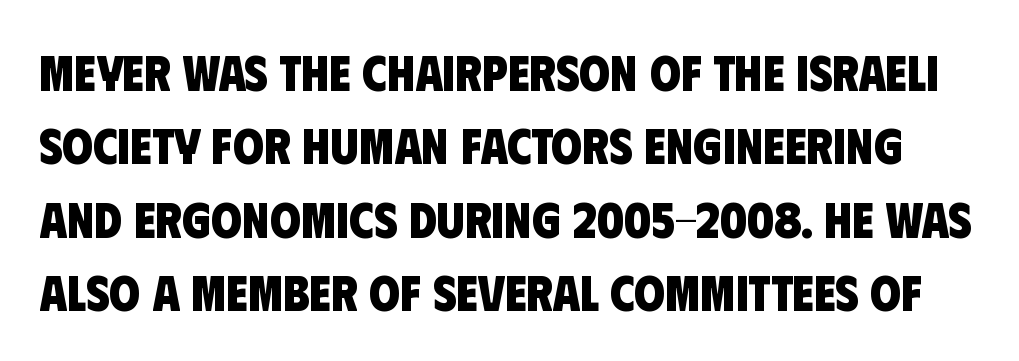
{"serif": "no", "bold": "yes", "weight": "heavy", "width": "condensed", "stroke_contrast": "low", "x_height": "large", "monospaced": "no", "underline": "no", "line_spacing": "normal", "line_spacing_ratio": 1.47, "letter_spacing": "normal", "letter_spacing_em": 0.0, "glyph_px": 50}
